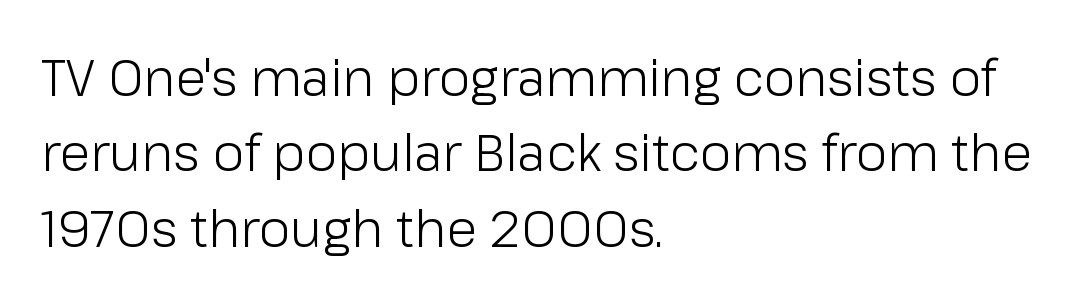
It's the straight-up-and-down kind of type. Layout note: lines flush left. The typesetting does not lean heavy: it is not bold. One glance says typical: line gaps are just what's usual. Standard letterfit; no display-style spreading of the glyphs. A bare baseline throughout the passage.
